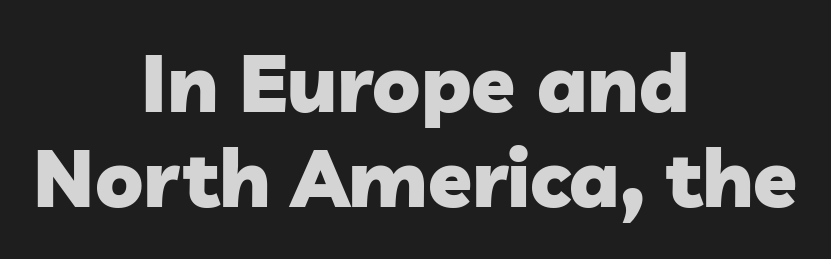
The image shows 80 px heavy sans-serif type; set centered, line spacing 1.19x, normal letter spacing, not underlined; low stroke contrast and a medium x-height.
